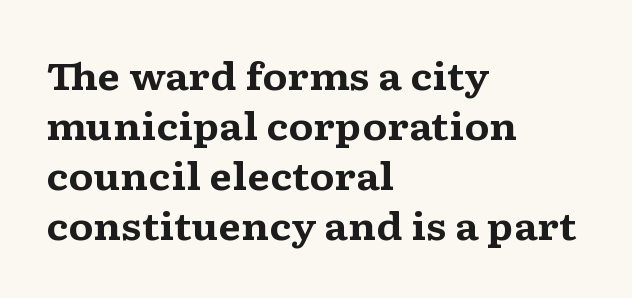
Q: Is the text bold? A: Yes.
Q: Is the text italic (slanted)? A: No, it is upright.
Q: Is the typeface a serif or a sans-serif typeface? A: Serif.
Q: Is the text underlined? A: No.
Q: How is the paragraph aligned? A: Left-aligned.
Q: Is the spacing between letters normal or unusually wide? A: Normal.
Q: Is the spacing between lines tight, normal or loose? A: Normal.
Q: Width (condensed, normal, or wide)? A: Wide.
Q: Stroke contrast? A: Medium.
Q: x-height? A: Medium.
Q: Monospaced? A: No.
